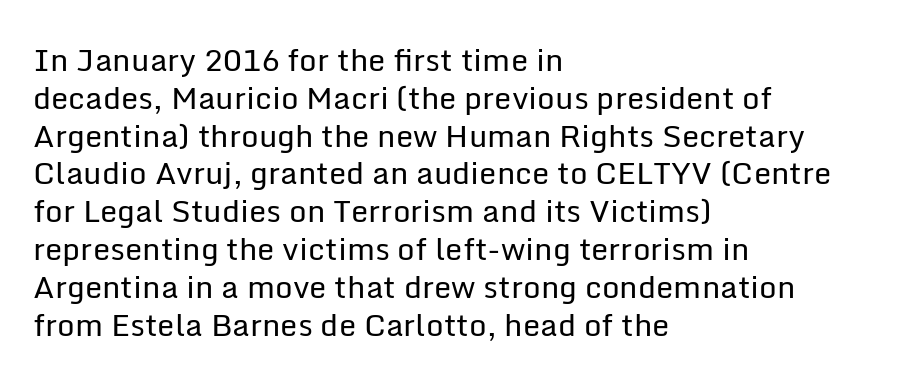
Q: Is the text bold? A: No.
Q: Is the text italic (slanted)? A: No, it is upright.
Q: Is the typeface a serif or a sans-serif typeface? A: Sans-serif.
Q: Is the text underlined? A: No.
Q: How is the paragraph aligned? A: Left-aligned.
Q: Is the spacing between letters normal or unusually wide? A: Normal.
Q: Width (condensed, normal, or wide)? A: Normal.
Q: Stroke contrast? A: Low.
Q: x-height? A: Medium.
Q: Monospaced? A: No.
